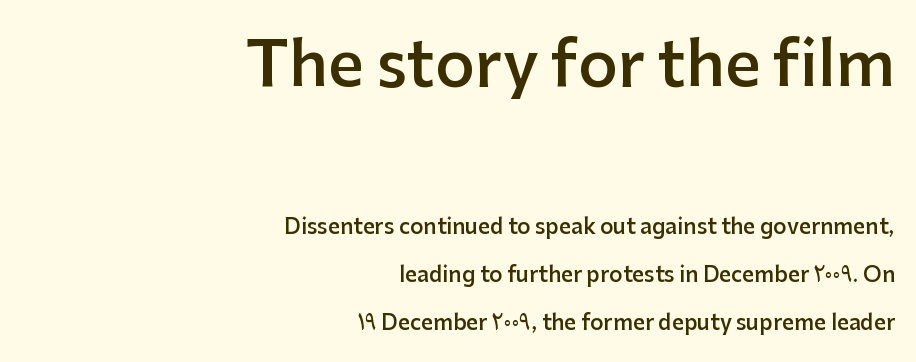
{"serif": "no", "italic": "no", "bold": "semi", "weight": "semibold", "width": "normal", "stroke_contrast": "low", "x_height": "medium", "monospaced": "no", "underline": "no", "align": "right", "line_spacing": "loose", "line_spacing_ratio": 2.28, "letter_spacing": "normal", "letter_spacing_em": 0.0, "larger_block": "first", "size_ratio": 2.95, "glyph_px": 62}
